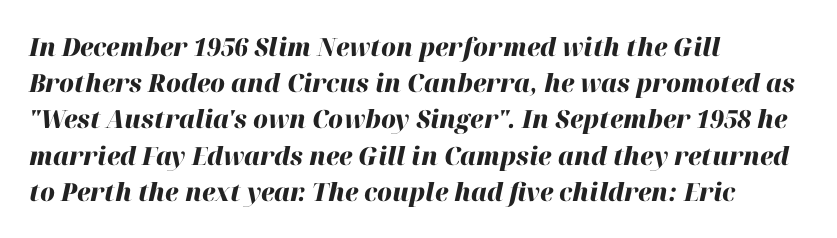
The image shows 25 px bold type, italic (leaning right); set left-aligned, normal line spacing (1.45x), normal letter spacing, not underlined.
